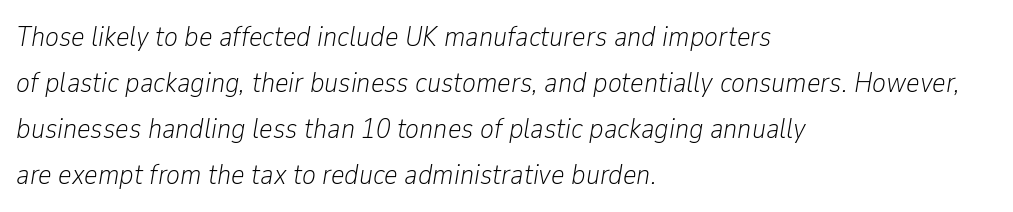
Q: Is the text bold? A: No.
Q: Is the text italic (slanted)? A: Yes, it leans right by about 9 degrees.
Q: Is the text underlined? A: No.
Q: How is the paragraph aligned? A: Left-aligned.
Q: Is the spacing between letters normal or unusually wide? A: Normal.
Q: Is the spacing between lines tight, normal or loose? A: Normal.
Q: Width (condensed, normal, or wide)? A: Condensed.
Q: Stroke contrast? A: Low.
Q: x-height? A: Medium.
Q: Monospaced? A: No.
